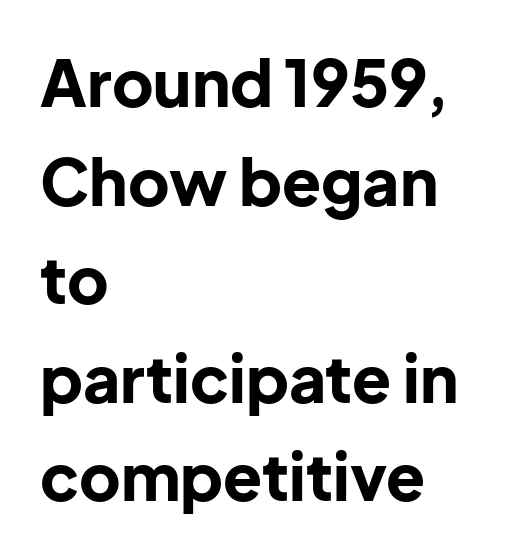
Q: Is the text bold? A: Yes.
Q: Is the text italic (slanted)? A: No, it is upright.
Q: Is the typeface a serif or a sans-serif typeface? A: Sans-serif.
Q: Is the text underlined? A: No.
Q: How is the paragraph aligned? A: Left-aligned.
Q: Is the spacing between letters normal or unusually wide? A: Normal.
Q: Is the spacing between lines tight, normal or loose? A: Normal.
Q: Width (condensed, normal, or wide)? A: Normal.
Q: Stroke contrast? A: Low.
Q: x-height? A: Medium.
Q: Monospaced? A: No.
